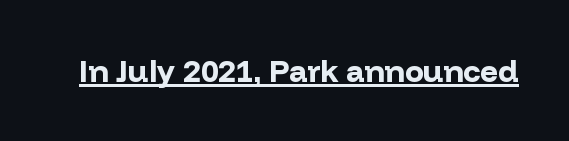
Q: Is the text bold? A: Yes.
Q: Is the text italic (slanted)? A: No, it is upright.
Q: Is the typeface a serif or a sans-serif typeface? A: Sans-serif.
Q: Is the text underlined? A: Yes.
Q: Is the spacing between letters normal or unusually wide? A: Normal.
Q: Width (condensed, normal, or wide)? A: Normal.
Q: Stroke contrast? A: Low.
Q: x-height? A: Medium.
Q: Monospaced? A: No.
